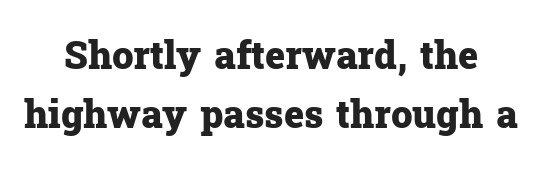
{"serif": "yes", "italic": "no", "bold": "yes", "weight": "heavy", "width": "normal", "stroke_contrast": "low", "x_height": "medium", "monospaced": "no", "underline": "no", "line_spacing": "normal", "line_spacing_ratio": 1.56, "letter_spacing": "normal", "letter_spacing_em": 0.0, "glyph_px": 38}
